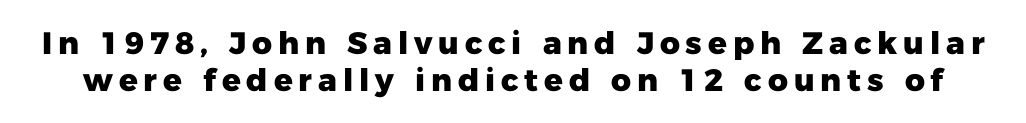
Q: Is the text bold? A: Yes.
Q: Is the text italic (slanted)? A: No, it is upright.
Q: Is the typeface a serif or a sans-serif typeface? A: Sans-serif.
Q: Is the text underlined? A: No.
Q: Width (condensed, normal, or wide)? A: Normal.
Q: Stroke contrast? A: Low.
Q: x-height? A: Medium.
Q: Monospaced? A: No.
